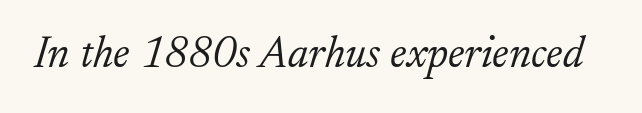
Q: Is the text bold? A: No.
Q: Is the text italic (slanted)? A: Yes, it leans right by about 17 degrees.
Q: Is the typeface a serif or a sans-serif typeface? A: Serif.
Q: Is the text underlined? A: No.
Q: Is the spacing between letters normal or unusually wide? A: Normal.
Q: Width (condensed, normal, or wide)? A: Normal.
Q: Stroke contrast? A: Low.
Q: x-height? A: Small.
Q: Monospaced? A: No.
